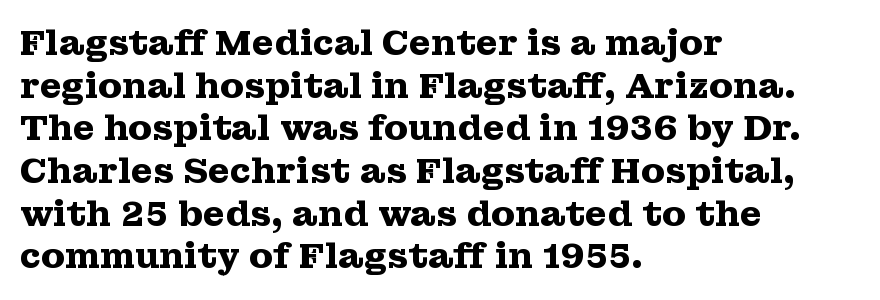
Stroke thickness is high; the sample reads as a true bold. Type without underlining. This rendering uses left alignment, leaving the right contour irregular. Character widths vary here, with narrow letters taking less room than wide ones.
